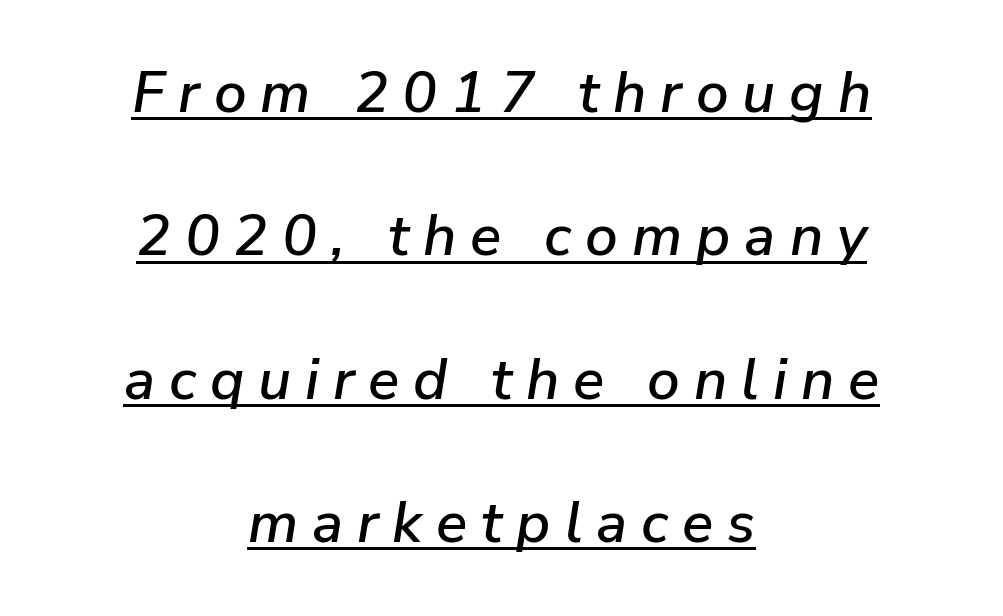
The image shows 58 px text type, italic (leaning right); set centered, loose line spacing (2.47x), unusually wide letter spacing (+0.24 em), underlined; low stroke contrast and a medium x-height.
